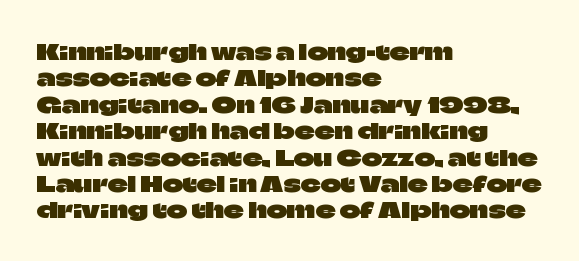
{"italic": "no", "underline": "no", "align": "left", "line_spacing_ratio": 1.2, "letter_spacing": "normal", "letter_spacing_em": 0.0, "glyph_px": 22}
